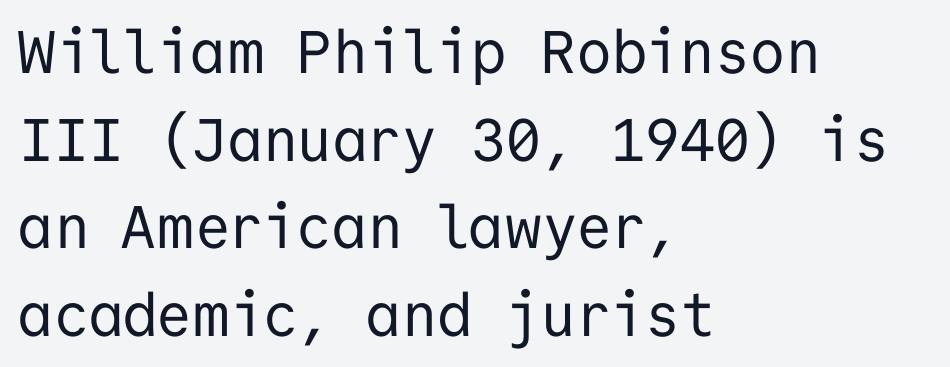
Q: Is the text bold? A: No.
Q: Is the text italic (slanted)? A: No, it is upright.
Q: Is the typeface a serif or a sans-serif typeface? A: Sans-serif.
Q: Is the text underlined? A: No.
Q: How is the paragraph aligned? A: Left-aligned.
Q: Is the spacing between letters normal or unusually wide? A: Normal.
Q: Is the spacing between lines tight, normal or loose? A: Normal.
Q: Width (condensed, normal, or wide)? A: Normal.
Q: Stroke contrast? A: Low.
Q: x-height? A: Medium.
Q: Monospaced? A: Yes.
